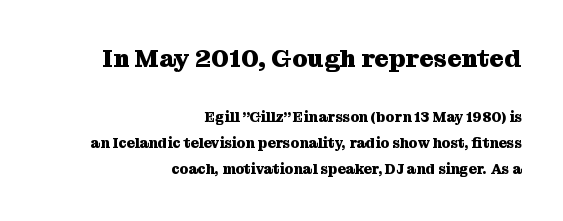
The image shows 25 px bold type, upright; set right-aligned, line spacing 1.84x, normal letter spacing, not underlined; the first (top) block is 1.79x larger.
